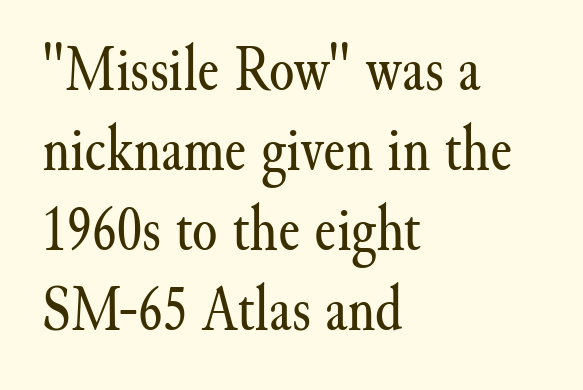
A typesetter would label this face a serif. Leftover space on each line is placed entirely after the last word. Here the glyphs are tracked normally, forming tight word shapes. Lines of text with bare space underneath. Stem width sits at or under what a default text font uses.
